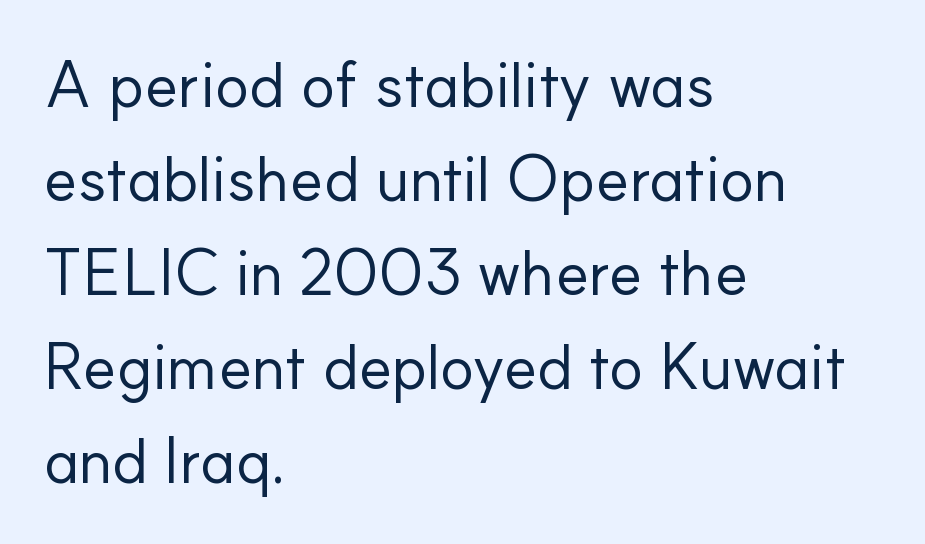
Q: Is the text bold? A: No.
Q: Is the text italic (slanted)? A: No, it is upright.
Q: Is the typeface a serif or a sans-serif typeface? A: Sans-serif.
Q: Is the text underlined? A: No.
Q: How is the paragraph aligned? A: Left-aligned.
Q: Is the spacing between letters normal or unusually wide? A: Normal.
Q: Is the spacing between lines tight, normal or loose? A: Normal.
Q: Width (condensed, normal, or wide)? A: Normal.
Q: Stroke contrast? A: Low.
Q: x-height? A: Small.
Q: Monospaced? A: No.
